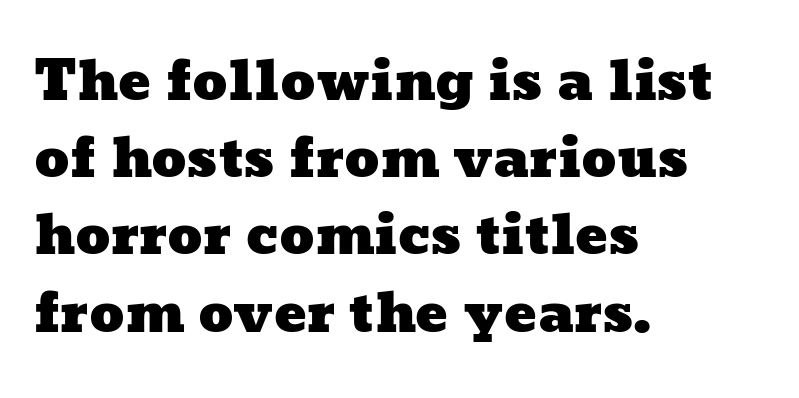
{"width": "wide", "stroke_contrast": "low", "x_height": "medium", "monospaced": "no", "underline": "no", "align": "left", "line_spacing": "normal", "line_spacing_ratio": 1.43, "letter_spacing": "normal", "letter_spacing_em": 0.0, "glyph_px": 54}
